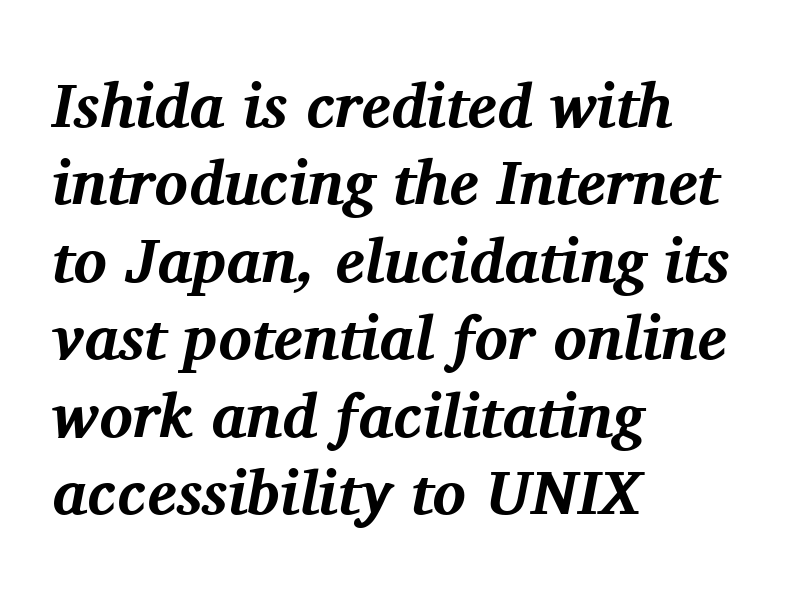
{"serif": "yes", "italic": "yes", "lean": "right", "slant_degrees": 11, "bold": "yes", "weight": "bold", "width": "normal", "stroke_contrast": "medium", "x_height": "medium", "monospaced": "no", "underline": "no", "align": "left", "line_spacing": "normal", "line_spacing_ratio": 1.25, "letter_spacing": "normal", "letter_spacing_em": 0.0, "glyph_px": 62}
